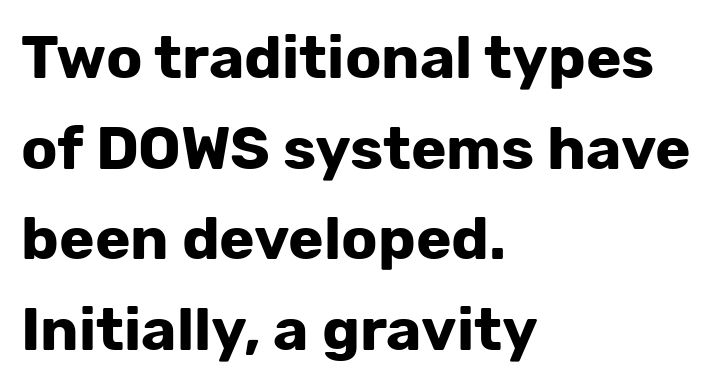
{"serif": "no", "italic": "no", "bold": "yes", "weight": "bold", "width": "normal", "stroke_contrast": "low", "x_height": "medium", "monospaced": "no", "underline": "no", "align": "left", "line_spacing": "normal", "line_spacing_ratio": 1.51, "letter_spacing": "normal", "letter_spacing_em": 0.0, "glyph_px": 60}
